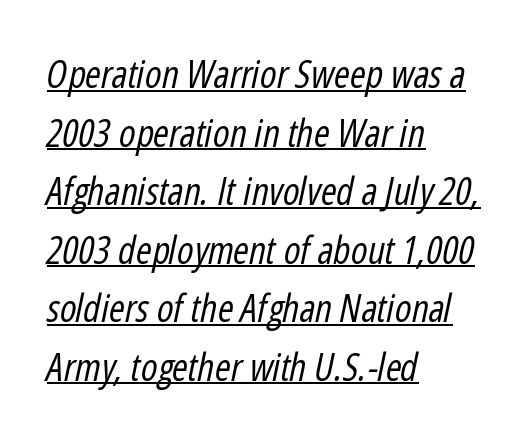
The rendering keeps characters at their native spacing. Style check: oblique. Vertically, the passage feels balanced, rows spaced as you'd expect. You could not count columns in this text — the font is proportionally spaced. The sample's only ornament is a line tracing under the words.
